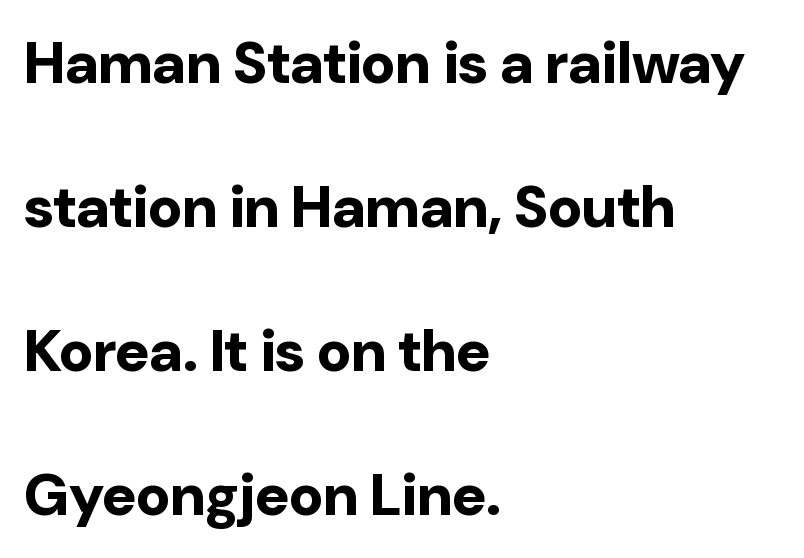
The setting favours the left margin, as ordinary paragraphs usually do. Interline gaps are noticeably wide in this sample. Clear beneath every line of the passage. The face used here is rendered with its standard letterfit. Is this a fixed-width face? No — the glyphs have proportional, varying widths.
